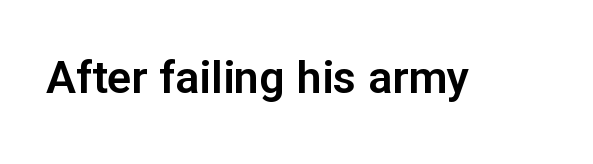
Q: Is the text italic (slanted)? A: No, it is upright.
Q: Is the typeface a serif or a sans-serif typeface? A: Sans-serif.
Q: Is the text underlined? A: No.
Q: Is the spacing between letters normal or unusually wide? A: Normal.
Q: Width (condensed, normal, or wide)? A: Normal.
Q: Stroke contrast? A: Low.
Q: x-height? A: Medium.
Q: Monospaced? A: No.
